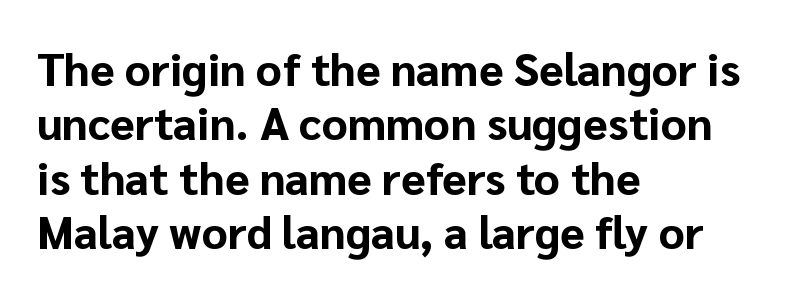
Q: Is the text bold? A: Yes.
Q: Is the text italic (slanted)? A: No, it is upright.
Q: Is the typeface a serif or a sans-serif typeface? A: Sans-serif.
Q: Is the text underlined? A: No.
Q: How is the paragraph aligned? A: Left-aligned.
Q: Is the spacing between letters normal or unusually wide? A: Normal.
Q: Width (condensed, normal, or wide)? A: Normal.
Q: Stroke contrast? A: Low.
Q: x-height? A: Medium.
Q: Monospaced? A: No.
